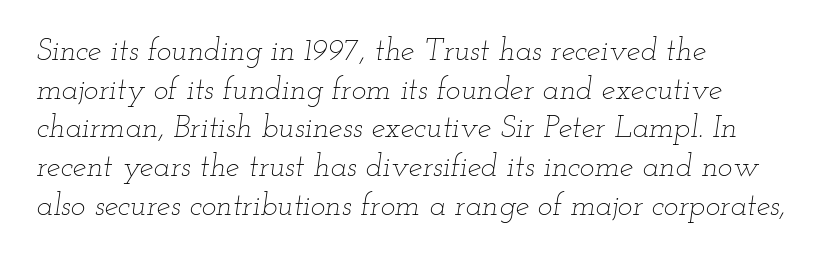
Alignment: flush left. The letters advance in unequal steps, a hallmark of proportional type. This sample uses plain, unmodified letter spacing. Would a proofreader flag this as italicized? Yes. No chunkiness to these letters — they're not bold. Vertical spacing — default.
